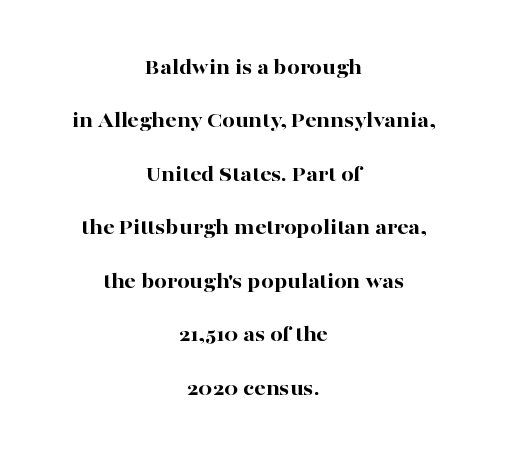
Q: Is the text bold? A: Yes.
Q: Is the text italic (slanted)? A: No, it is upright.
Q: Is the text underlined? A: No.
Q: How is the paragraph aligned? A: Centered.
Q: Is the spacing between letters normal or unusually wide? A: Normal.
Q: Is the spacing between lines tight, normal or loose? A: Loose.
